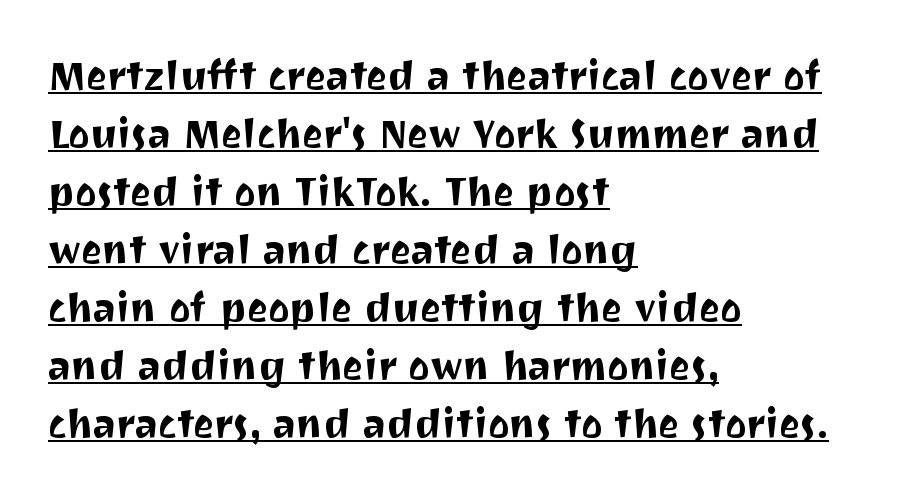
{"serif": "no", "italic": "no", "width": "normal", "stroke_contrast": "medium", "x_height": "medium", "monospaced": "no", "underline": "yes", "align": "left", "line_spacing": "normal", "line_spacing_ratio": 1.45, "letter_spacing": "normal", "letter_spacing_em": 0.0, "glyph_px": 40}
